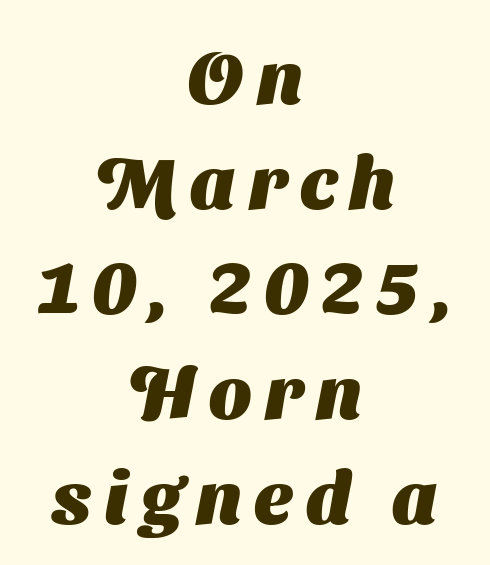
Q: Is the text bold? A: Yes.
Q: Is the typeface a serif or a sans-serif typeface? A: Sans-serif.
Q: Is the text underlined? A: No.
Q: How is the paragraph aligned? A: Centered.
Q: Is the spacing between lines tight, normal or loose? A: Normal.
Q: Width (condensed, normal, or wide)? A: Normal.
Q: Stroke contrast? A: Medium.
Q: x-height? A: Medium.
Q: Monospaced? A: No.
